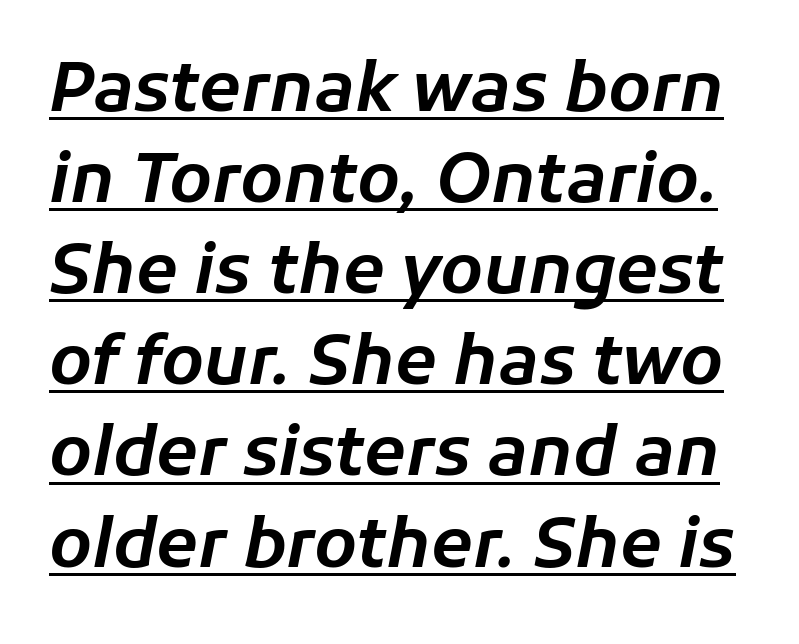
{"italic": "yes", "lean": "right", "slant_degrees": 11, "width": "normal", "stroke_contrast": "low", "x_height": "medium", "monospaced": "no", "underline": "yes", "line_spacing": "normal", "line_spacing_ratio": 1.34, "letter_spacing": "normal", "letter_spacing_em": 0.0, "glyph_px": 68}
